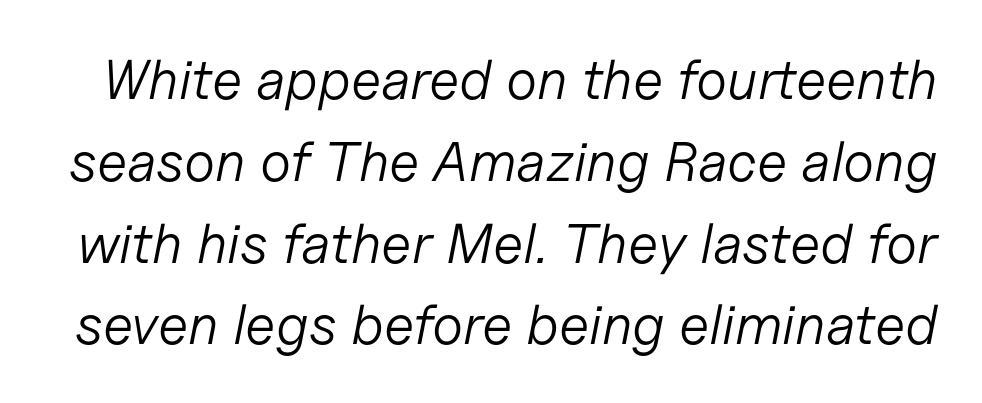
The image shows 56 px light type, italic (leaning right); set normal line spacing (1.46x), normal letter spacing, not underlined; low stroke contrast and a medium x-height.
